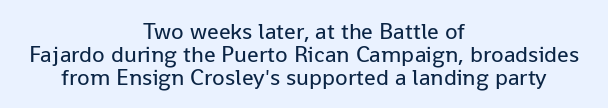
The image shows 23 px text type, upright; set centered, tight line spacing (1.0x), normal letter spacing, not underlined.
